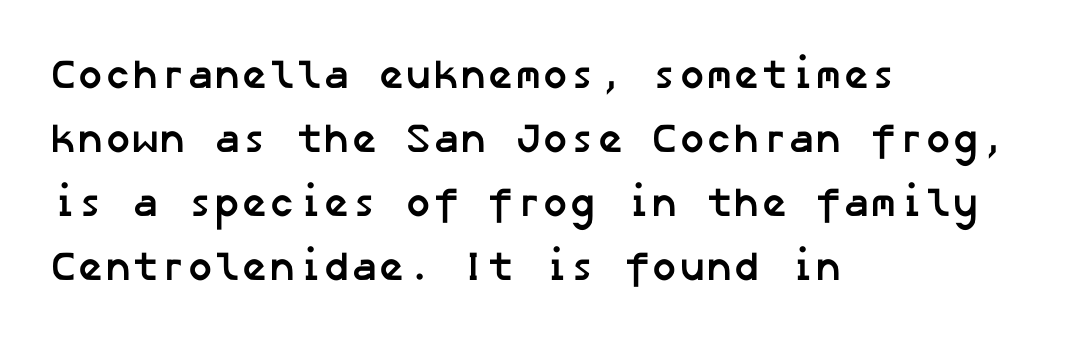
{"serif": "no", "bold": "yes", "weight": "semibold", "width": "normal", "stroke_contrast": "low", "x_height": "medium", "underline": "no", "align": "left", "line_spacing": "normal", "line_spacing_ratio": 1.56, "letter_spacing": "normal", "letter_spacing_em": 0.0, "glyph_px": 41}
